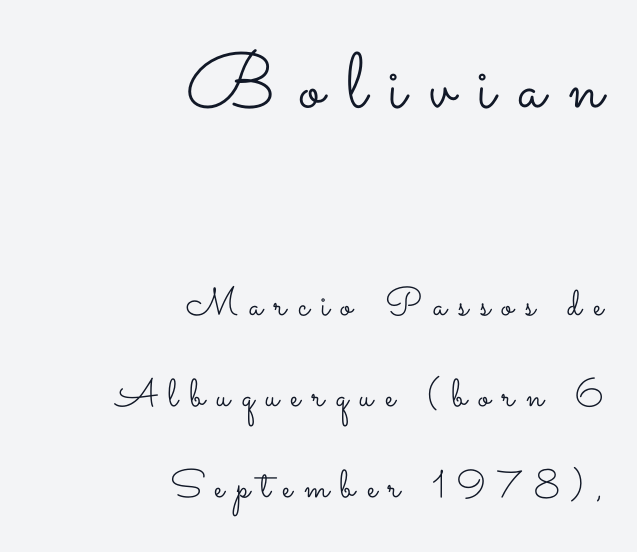
Q: Is the text bold? A: No.
Q: Is the text italic (slanted)? A: Yes.
Q: Is the text underlined? A: No.
Q: How is the paragraph aligned? A: Right-aligned.
Q: Is the spacing between letters normal or unusually wide? A: Unusually wide.
Q: Is the spacing between lines tight, normal or loose? A: Loose.
Q: Which block of text is set in a larger size, the first (top) or the second (bottom)? A: The first (top) one.
Q: Width (condensed, normal, or wide)? A: Wide.
Q: Stroke contrast? A: Low.
Q: x-height? A: Small.
Q: Monospaced? A: No.
